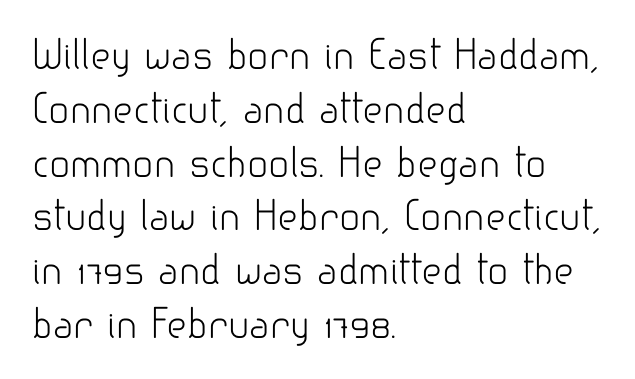
The image shows 39 px light sans-serif type, upright; set left-aligned, normal line spacing (1.38x), normal letter spacing, not underlined; low stroke contrast and a small x-height.
